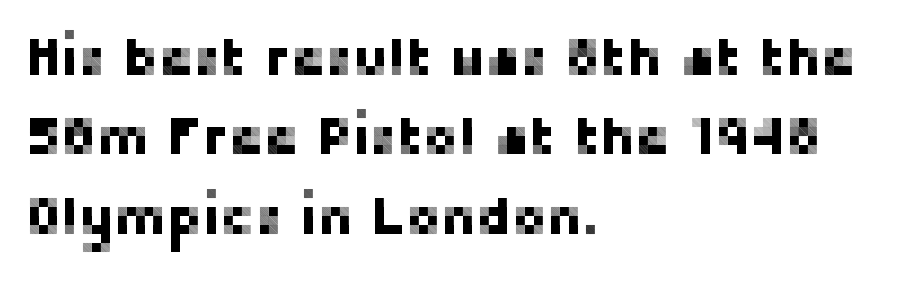
{"serif": "no", "italic": "no", "width": "normal", "stroke_contrast": "low", "x_height": "medium", "monospaced": "no", "underline": "no", "align": "left", "line_spacing": "normal", "line_spacing_ratio": 1.5, "letter_spacing": "normal", "letter_spacing_em": 0.0, "glyph_px": 53}
